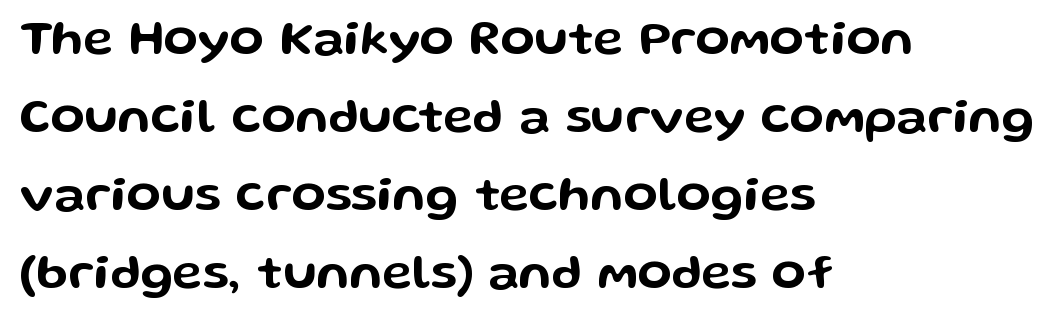
The image shows 50 px wide sans-serif type, upright; set left-aligned, normal line spacing (1.56x), normal letter spacing, not underlined; low stroke contrast and a medium x-height.
